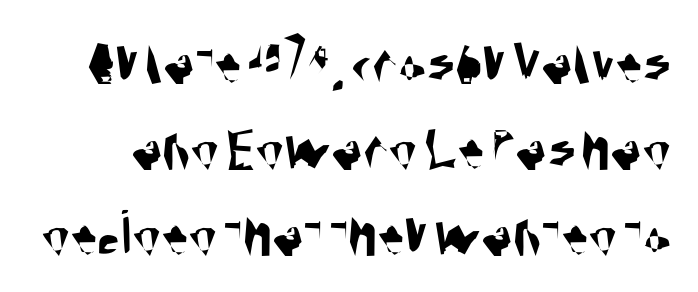
The image shows 65 px condensed sans-serif type; set normal line spacing (1.32x), normal letter spacing, not underlined; medium stroke contrast and a large x-height.
